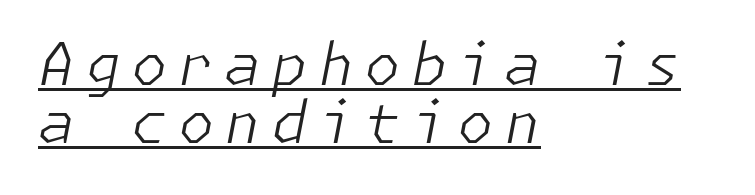
Q: Is the text bold? A: No.
Q: Is the text italic (slanted)? A: Yes, it leans right by about 11 degrees.
Q: Is the text underlined? A: Yes.
Q: How is the paragraph aligned? A: Left-aligned.
Q: Is the spacing between lines tight, normal or loose? A: Tight.
Q: Width (condensed, normal, or wide)? A: Normal.
Q: Stroke contrast? A: Low.
Q: x-height? A: Medium.
